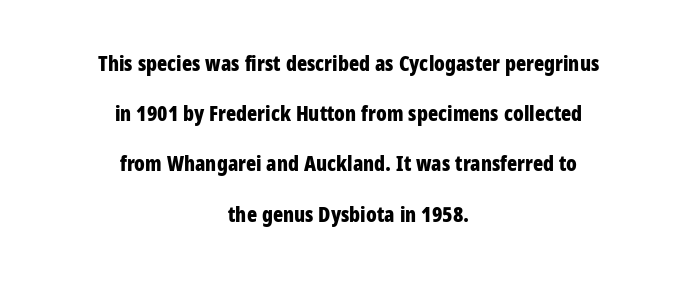
Short and long lines alike share a common midpoint. The type is set solid horizontally, with unmodified tracking. This sample uses an upright cut, with every glyph sitting square on the baseline. This sample trades compactness for vertical openness between lines.
